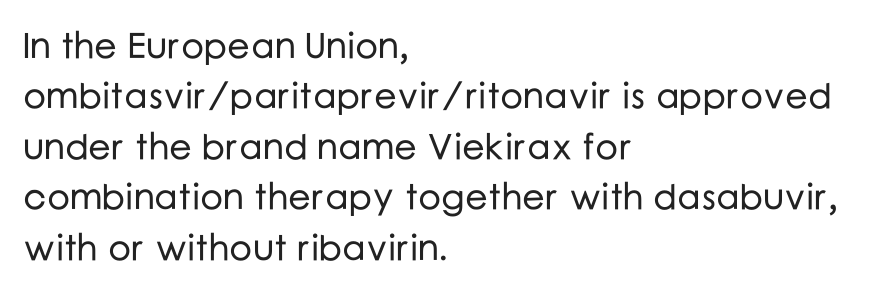
{"serif": "no", "italic": "no", "width": "normal", "stroke_contrast": "low", "x_height": "medium", "monospaced": "no", "underline": "no", "align": "left", "line_spacing": "normal", "line_spacing_ratio": 1.4, "letter_spacing": "normal", "letter_spacing_em": 0.0, "glyph_px": 36}
